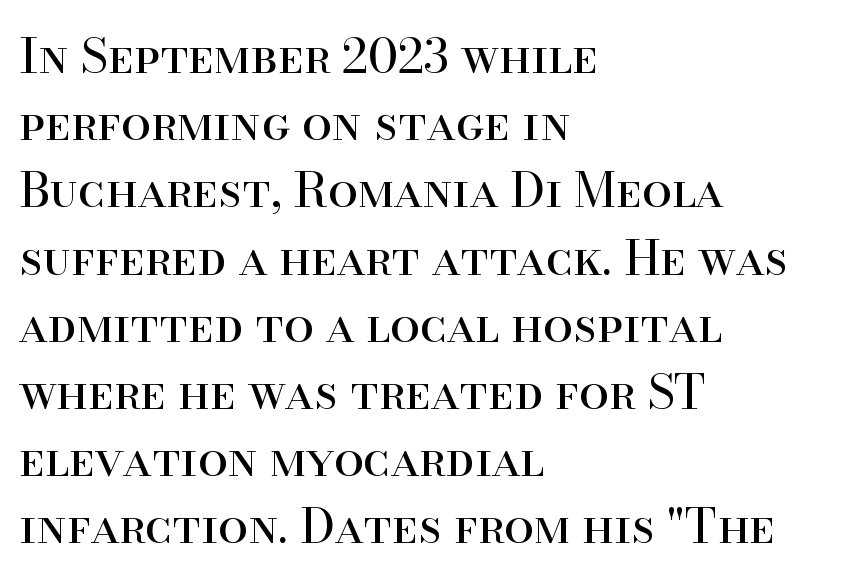
The image shows 48 px regular-weight serif type, upright; set left-aligned, normal line spacing (1.4x), normal letter spacing, not underlined; high stroke contrast and a small x-height.
